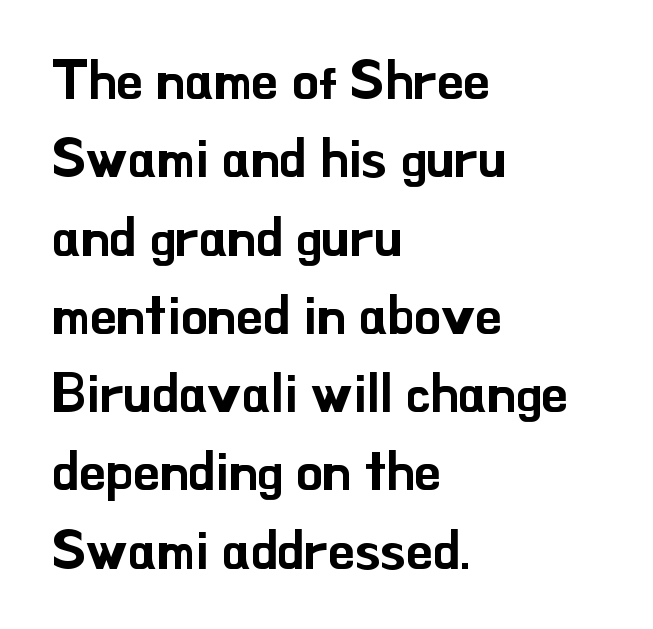
Q: Is the text italic (slanted)? A: No, it is upright.
Q: Is the typeface a serif or a sans-serif typeface? A: Sans-serif.
Q: Is the text underlined? A: No.
Q: How is the paragraph aligned? A: Left-aligned.
Q: Is the spacing between letters normal or unusually wide? A: Normal.
Q: Is the spacing between lines tight, normal or loose? A: Normal.
Q: Width (condensed, normal, or wide)? A: Normal.
Q: Stroke contrast? A: Low.
Q: x-height? A: Small.
Q: Monospaced? A: No.
